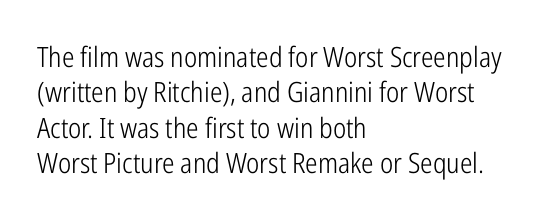
The image shows 28 px light, condensed sans-serif type, upright; set left-aligned, normal line spacing (1.26x), normal letter spacing, not underlined; low stroke contrast and a medium x-height.
